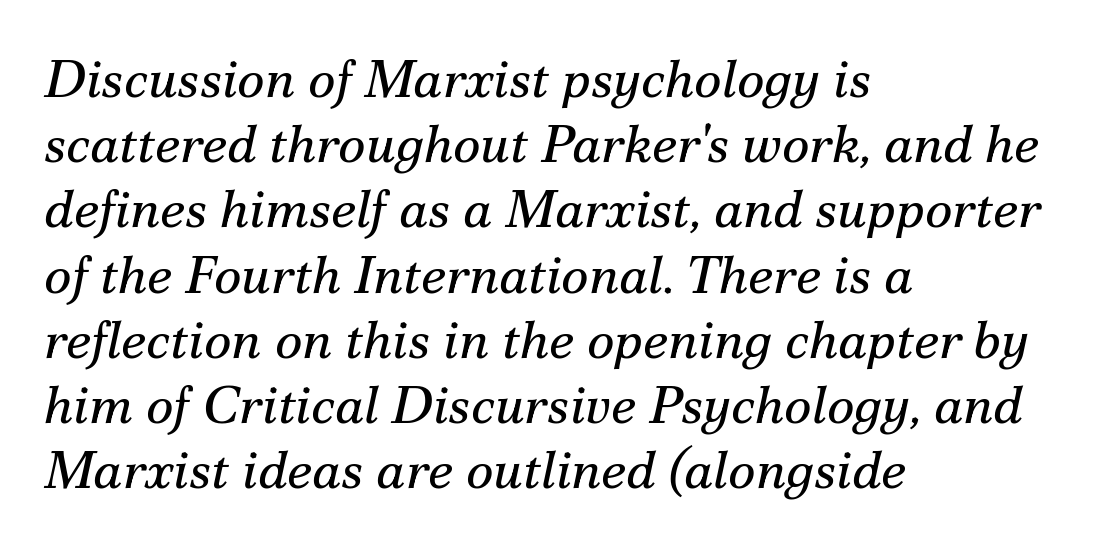
The rendering uses natural spacing where letterforms have individual widths. The space beneath each line is pristine and unruled. The lines are quadded left. The axis of the letterforms is tilted away from vertical. This rendering leaves character spacing at its baseline value. Each letter's strokes conclude with small projecting serifs.
